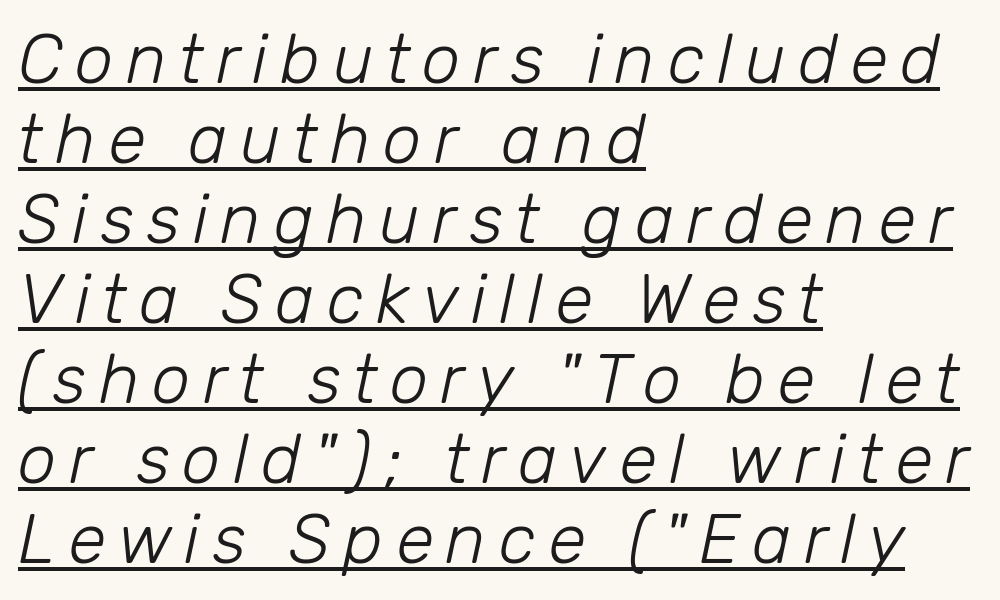
The image shows 69 px light type, italic (leaning right); set left-aligned, line spacing 1.16x, underlined; low stroke contrast and a medium x-height.
